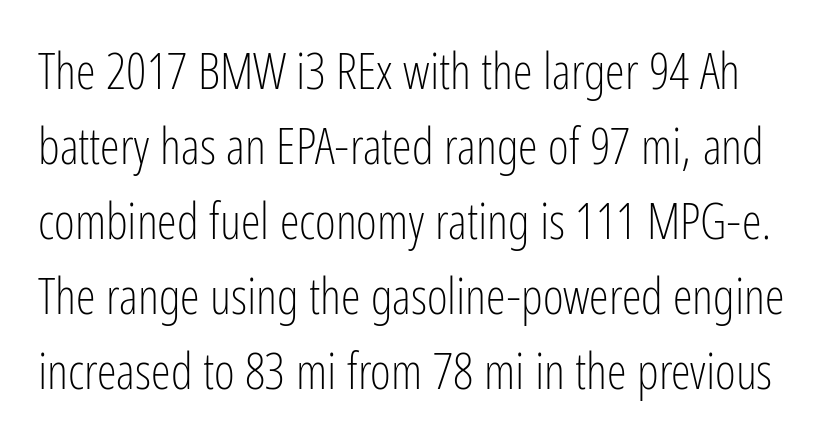
Q: Is the text bold? A: No.
Q: Is the text italic (slanted)? A: No, it is upright.
Q: Is the typeface a serif or a sans-serif typeface? A: Sans-serif.
Q: Is the text underlined? A: No.
Q: Is the spacing between letters normal or unusually wide? A: Normal.
Q: Is the spacing between lines tight, normal or loose? A: Normal.
Q: Width (condensed, normal, or wide)? A: Condensed.
Q: Stroke contrast? A: Low.
Q: x-height? A: Medium.
Q: Monospaced? A: No.
